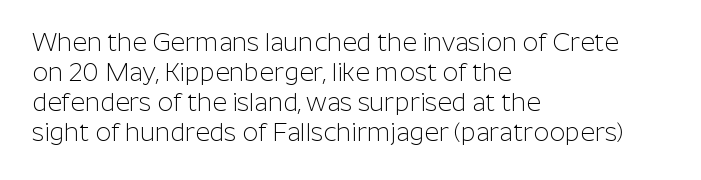
The image shows 25 px text type, upright; set left-aligned, line spacing 1.2x, normal letter spacing, not underlined.
